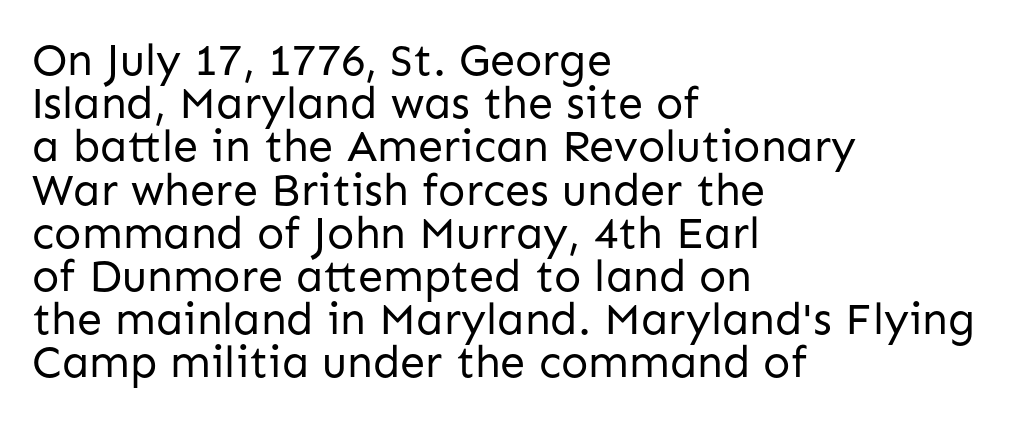
Q: Is the text bold? A: No.
Q: Is the text italic (slanted)? A: No, it is upright.
Q: Is the typeface a serif or a sans-serif typeface? A: Sans-serif.
Q: Is the text underlined? A: No.
Q: How is the paragraph aligned? A: Left-aligned.
Q: Is the spacing between letters normal or unusually wide? A: Normal.
Q: Is the spacing between lines tight, normal or loose? A: Tight.
Q: Width (condensed, normal, or wide)? A: Normal.
Q: Stroke contrast? A: Low.
Q: x-height? A: Medium.
Q: Monospaced? A: No.
